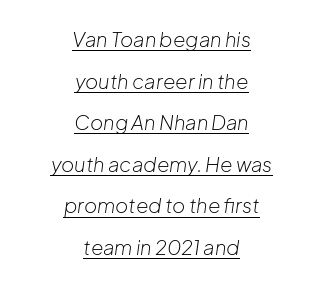
Notice how the passage keeps no hard edge, just a central spine. Is this a heavy cut? Hardly; it is regular or lighter. Caption: standard tracking, unaltered. Caption: lettering with a line underneath. Leading: increased.
